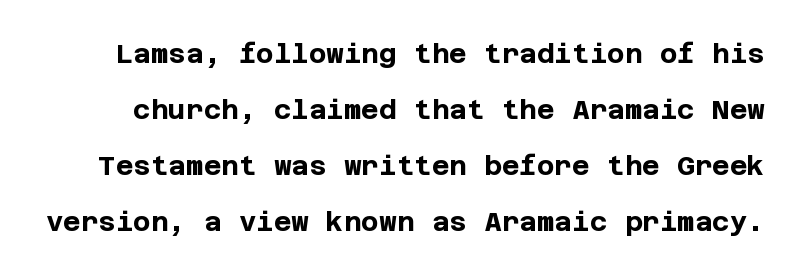
What stands out about the letter spacing? Nothing — it is the standard amount. Widely set lines give the paragraph a tall, airy silhouette. Check the space under the baseline: it is left empty. If you drew a line through each stem, it would be perfectly vertical. You'd pick this weight for a headline — it's a proper bold.
